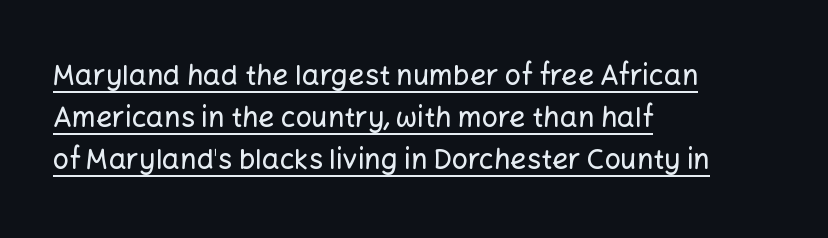
The image shows 28 px sans-serif type, upright; set left-aligned, normal line spacing (1.5x), normal letter spacing, underlined; low stroke contrast and a medium x-height.
